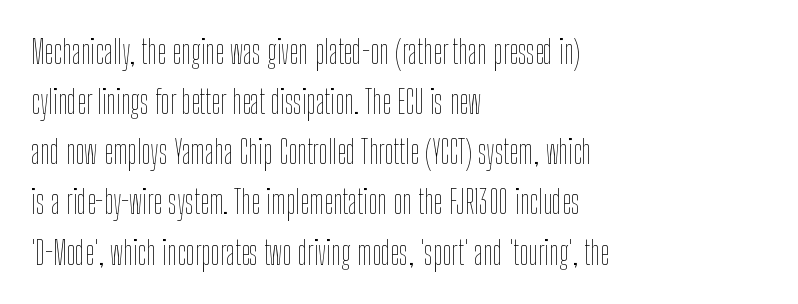
{"italic": "no", "bold": "no", "weight": "thin", "width": "condensed", "stroke_contrast": "low", "x_height": "medium", "monospaced": "no", "underline": "no", "align": "left", "line_spacing": "normal", "line_spacing_ratio": 1.52, "letter_spacing": "normal", "letter_spacing_em": 0.0, "glyph_px": 33}
